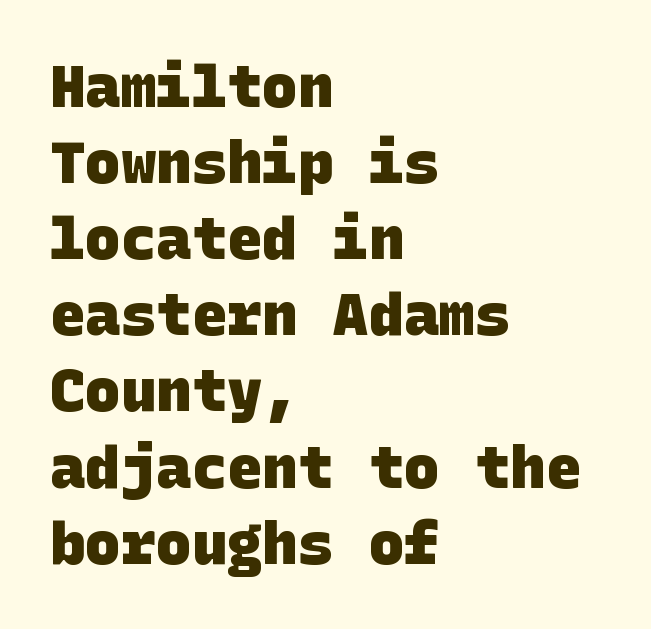
{"serif": "no", "bold": "yes", "weight": "heavy", "width": "normal", "stroke_contrast": "low", "x_height": "large", "underline": "no", "align": "left", "line_spacing": "normal", "line_spacing_ratio": 1.29, "letter_spacing": "normal", "letter_spacing_em": 0.0, "glyph_px": 59}
